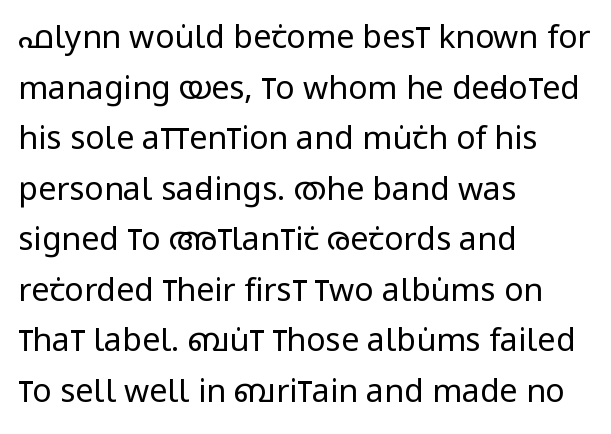
{"serif": "no", "italic": "no", "bold": "no", "weight": "regular", "width": "condensed", "stroke_contrast": "low", "x_height": "large", "monospaced": "no", "underline": "no", "align": "left", "line_spacing": "normal", "line_spacing_ratio": 1.58, "letter_spacing": "normal", "letter_spacing_em": 0.0, "glyph_px": 32}
